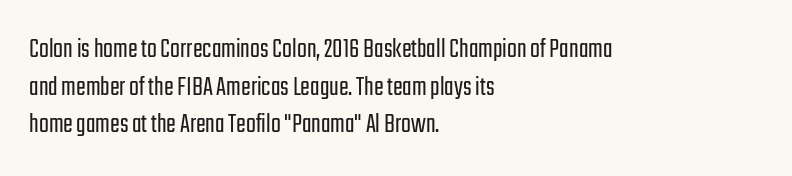
Q: Is the text bold? A: No.
Q: Is the text italic (slanted)? A: No, it is upright.
Q: Is the typeface a serif or a sans-serif typeface? A: Sans-serif.
Q: Is the text underlined? A: No.
Q: How is the paragraph aligned? A: Left-aligned.
Q: Is the spacing between letters normal or unusually wide? A: Normal.
Q: Is the spacing between lines tight, normal or loose? A: Normal.
Q: Width (condensed, normal, or wide)? A: Condensed.
Q: Stroke contrast? A: Low.
Q: x-height? A: Medium.
Q: Monospaced? A: No.
